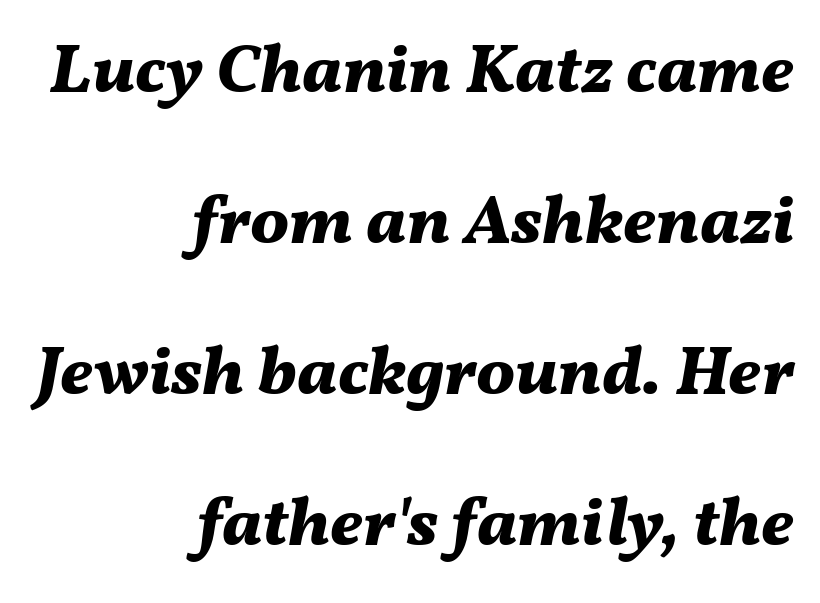
The image shows 69 px bold type, italic (leaning right); set right-aligned, loose line spacing (2.19x), normal letter spacing, not underlined; medium stroke contrast and a medium x-height.
